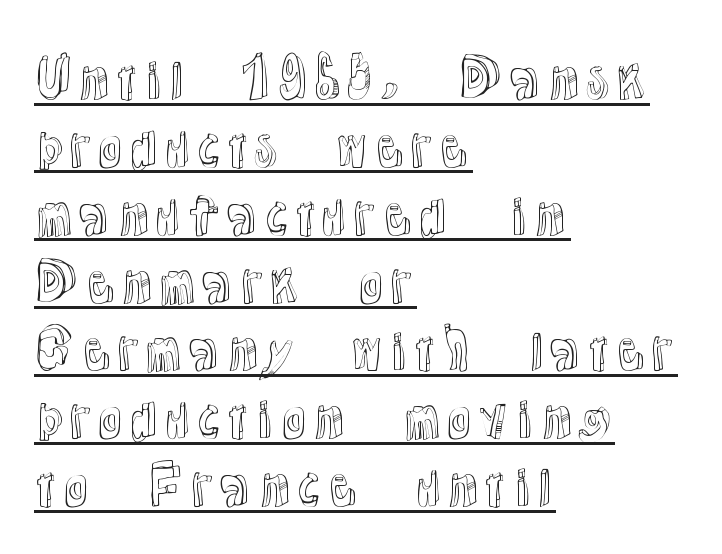
Every row of glyphs begins at an identical x-position on the left. Emphasis is given by a line drawn under the lettering. One glance says typical: line gaps are just what's usual. A typesetter would call this zero additional tracking. The passage shown is typed in a proportional face where columns would drift.
